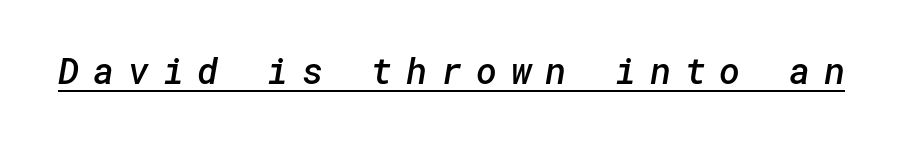
The image shows 36 px semibold sans-serif type; set unusually wide letter spacing (+0.38 em), underlined; low stroke contrast and a medium x-height.
